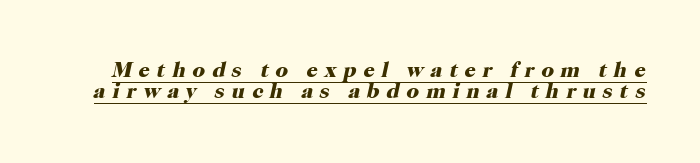
The image shows 22 px bold type, italic (leaning right); set tight line spacing (0.95x), unusually wide letter spacing (+0.31 em), underlined.
